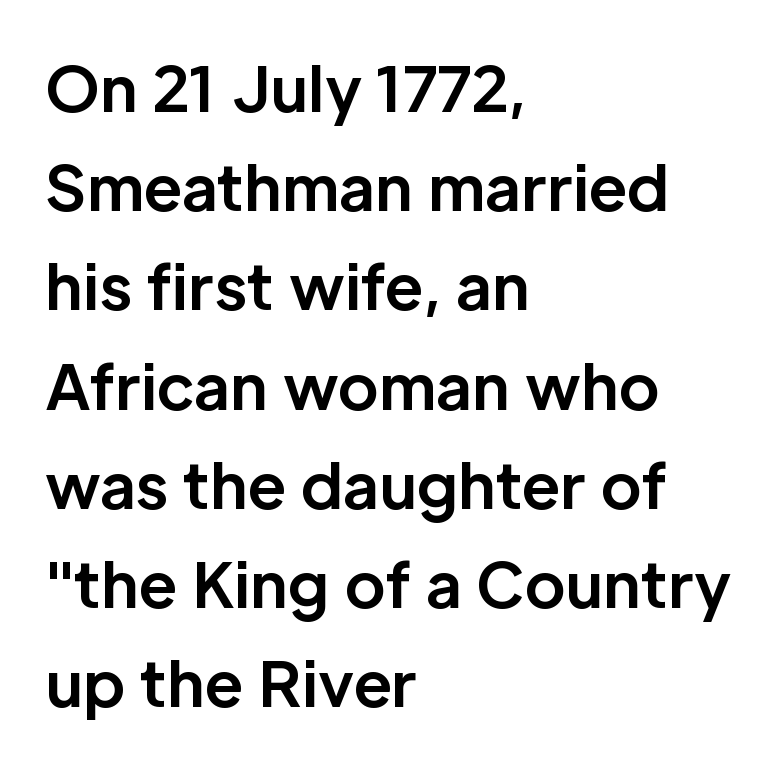
The image shows 62 px bold sans-serif type, upright; set left-aligned, normal line spacing (1.6x), normal letter spacing, not underlined; low stroke contrast and a medium x-height.
